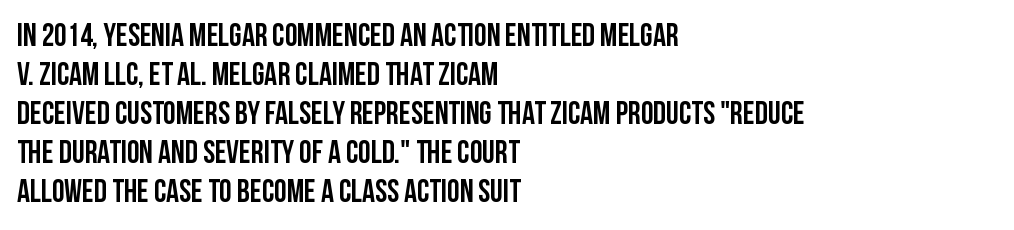
The image shows 32 px condensed sans-serif type, upright; set left-aligned, line spacing 1.22x, normal letter spacing, not underlined; low stroke contrast and a large x-height.
